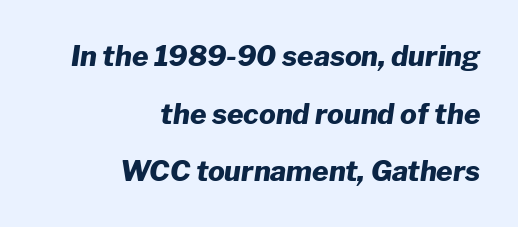
The image shows 28 px heavy type, italic (leaning right); set right-aligned, loose line spacing (2.06x), normal letter spacing, not underlined; low stroke contrast and a medium x-height.
